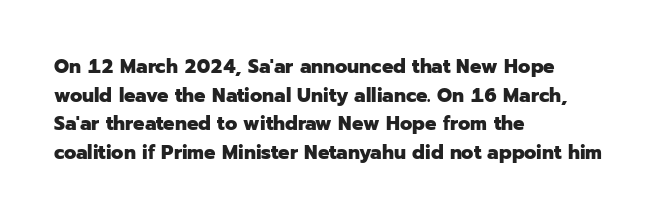
Q: Is the text bold? A: Yes.
Q: Is the text italic (slanted)? A: No, it is upright.
Q: Is the text underlined? A: No.
Q: How is the paragraph aligned? A: Left-aligned.
Q: Is the spacing between letters normal or unusually wide? A: Normal.
Q: Is the spacing between lines tight, normal or loose? A: Normal.
